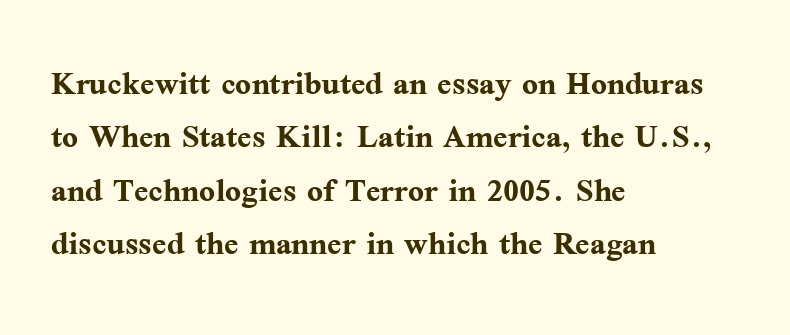
{"serif": "yes", "italic": "no", "bold": "yes", "weight": "semibold", "width": "normal", "stroke_contrast": "medium", "x_height": "medium", "monospaced": "no", "underline": "no", "align": "left", "line_spacing": "normal", "line_spacing_ratio": 1.27, "letter_spacing": "normal", "letter_spacing_em": 0.0, "glyph_px": 42}
